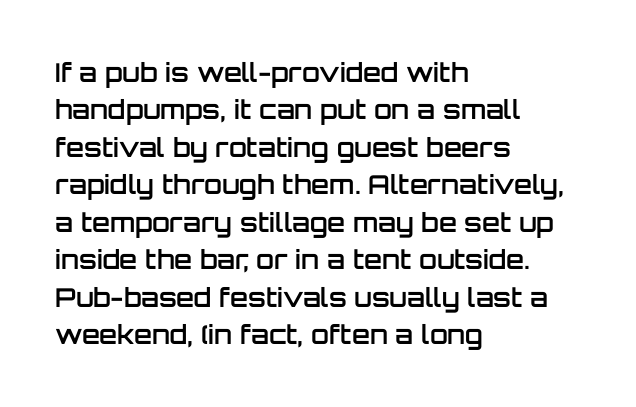
The image shows 26 px text type, upright; set left-aligned, normal line spacing (1.44x), normal letter spacing, not underlined.
